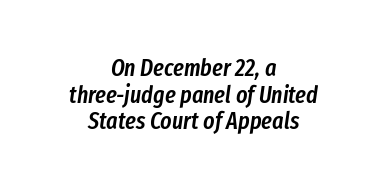
{"italic": "yes", "lean": "right", "slant_degrees": 8, "bold": "semi", "underline": "no", "align": "center", "line_spacing": "tight", "line_spacing_ratio": 1.11, "letter_spacing": "normal", "letter_spacing_em": 0.0, "glyph_px": 24}
